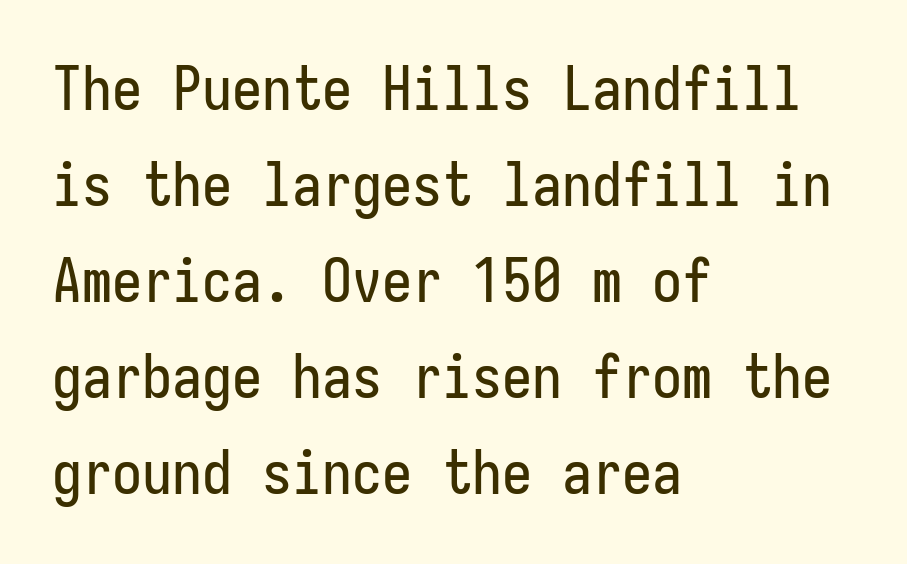
Q: Is the text italic (slanted)? A: No, it is upright.
Q: Is the typeface a serif or a sans-serif typeface? A: Sans-serif.
Q: Is the text underlined? A: No.
Q: How is the paragraph aligned? A: Left-aligned.
Q: Is the spacing between letters normal or unusually wide? A: Normal.
Q: Is the spacing between lines tight, normal or loose? A: Normal.
Q: Width (condensed, normal, or wide)? A: Condensed.
Q: Stroke contrast? A: Low.
Q: x-height? A: Medium.
Q: Monospaced? A: Yes.
